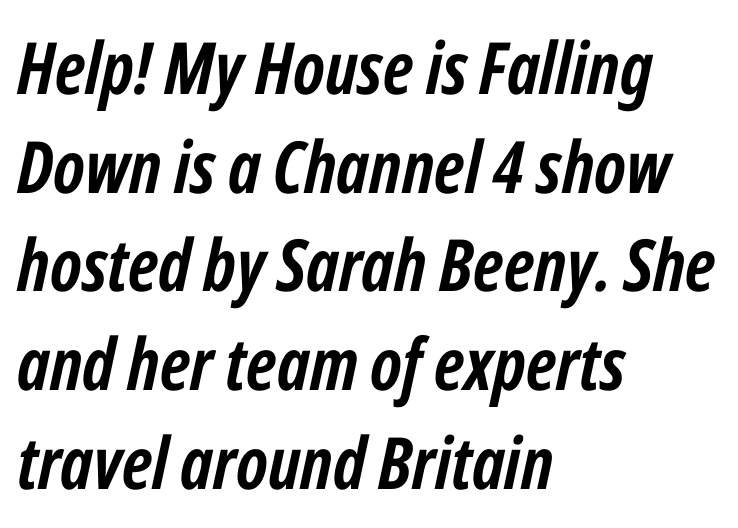
{"italic": "yes", "lean": "right", "slant_degrees": 12, "bold": "yes", "weight": "semibold", "width": "condensed", "stroke_contrast": "low", "x_height": "medium", "monospaced": "no", "underline": "no", "align": "left", "line_spacing": "normal", "line_spacing_ratio": 1.37, "letter_spacing": "normal", "letter_spacing_em": 0.0, "glyph_px": 72}
